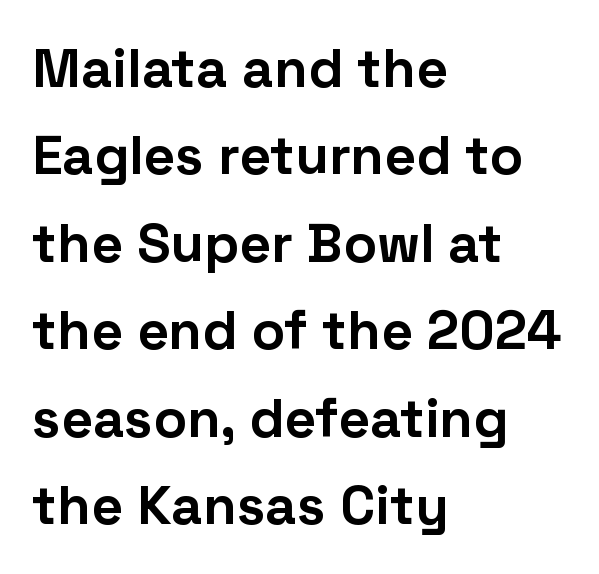
Quick note: not italic, upright. Classification — sans serif. Notice how thick the strokes are: this is what a full bold looks like. The paragraph shown leans on its left margin.
